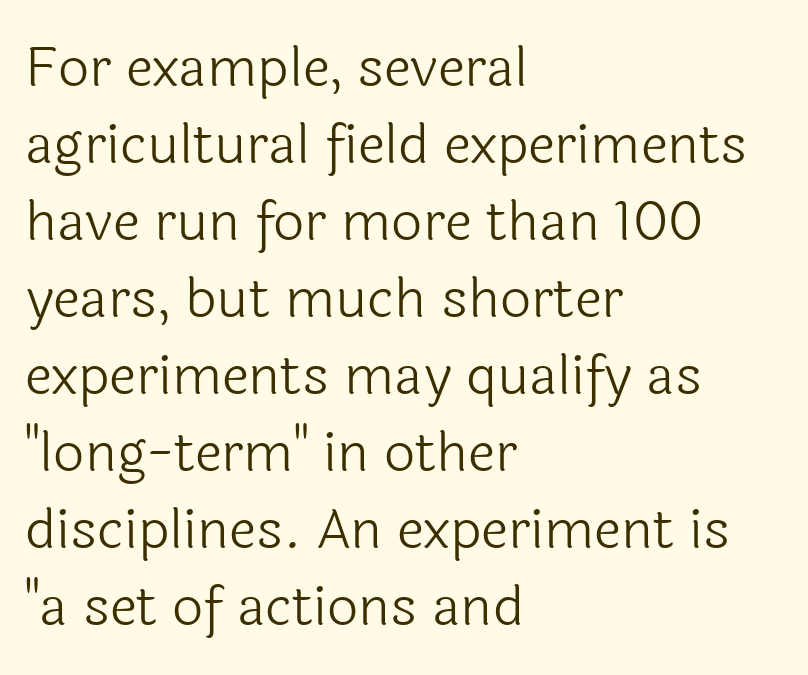
{"serif": "no", "italic": "no", "bold": "no", "weight": "light", "width": "normal", "x_height": "medium", "monospaced": "no", "underline": "no", "align": "left", "line_spacing": "normal", "line_spacing_ratio": 1.4, "letter_spacing": "normal", "letter_spacing_em": 0.0, "glyph_px": 55}
